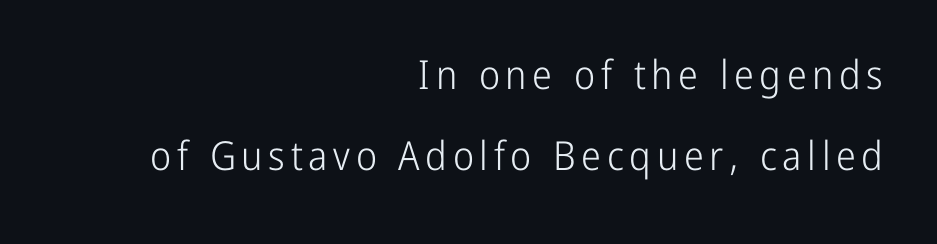
{"serif": "no", "italic": "no", "bold": "no", "weight": "light", "width": "condensed", "stroke_contrast": "low", "x_height": "medium", "monospaced": "no", "underline": "no", "align": "right", "line_spacing": "loose", "line_spacing_ratio": 2.02, "glyph_px": 40}
